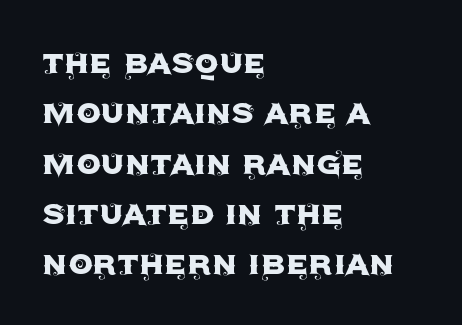
{"serif": "no", "italic": "no", "width": "normal", "x_height": "large", "monospaced": "no", "underline": "no", "align": "left", "line_spacing": "normal", "line_spacing_ratio": 1.29, "letter_spacing": "normal", "letter_spacing_em": 0.0, "glyph_px": 39}
